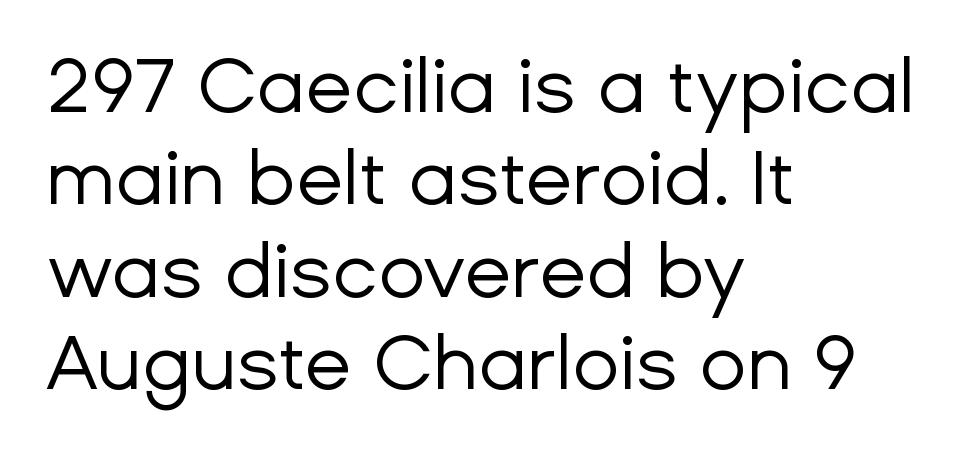
Stroke terminals: plain, sans-serif. Nothing unusual about the tracking: characters are spaced as the font intends. The glyphs are unaccompanied by any horizontal stroke below them. Is the block centered? No — it sits flush against the left margin. The strokes carry an ordinary text weight at most. Do the characters align in a grid? No, the font is proportional.
